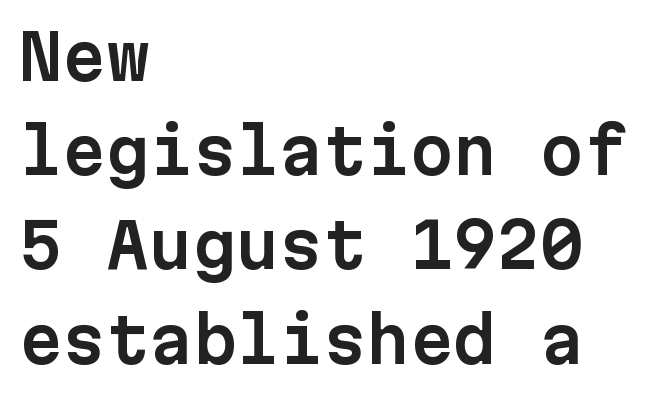
The image shows 62 px sans-serif type, upright, monospaced; set left-aligned, normal line spacing (1.52x), normal letter spacing, not underlined; low stroke contrast and a medium x-height.
